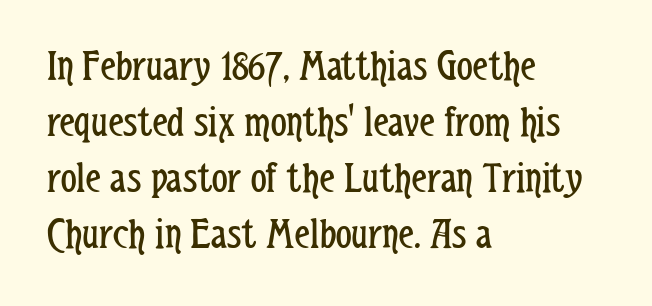
Check under the words: just untouched page. The font family rendered here belongs to the sans-serif group. Summary of vertical rhythm: regular, with standard interline spacing. Each word holds together tightly as a unit, with standard inter-letter gaps. Stems here are at most as thick as an everyday book face. The face used here is proportionally spaced, like ordinary book or web type.
